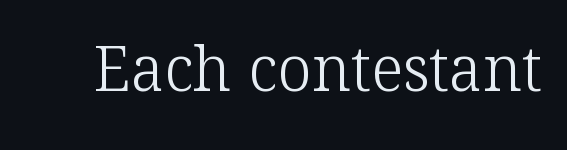
The image shows 62 px light serif type, upright; set normal letter spacing, not underlined; low stroke contrast and a medium x-height.
